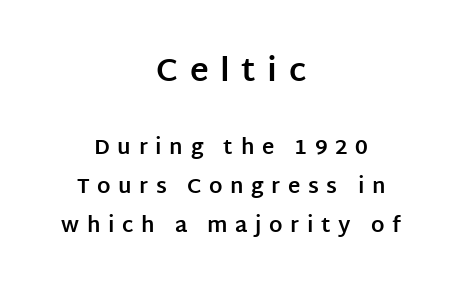
The image shows 32 px bold sans-serif type, upright; set centered, line spacing 1.86x, unusually wide letter spacing (+0.36 em), not underlined; the first (top) block is 1.52x larger; low stroke contrast and a large x-height.
